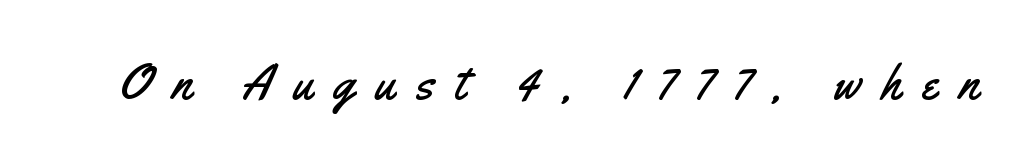
Q: Is the text italic (slanted)? A: Yes.
Q: Is the typeface a serif or a sans-serif typeface? A: Sans-serif.
Q: Is the text underlined? A: No.
Q: Is the spacing between letters normal or unusually wide? A: Unusually wide.
Q: Width (condensed, normal, or wide)? A: Condensed.
Q: Stroke contrast? A: Medium.
Q: x-height? A: Small.
Q: Monospaced? A: No.
